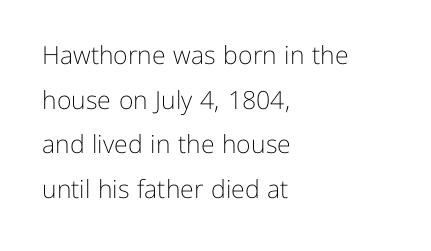
{"italic": "no", "bold": "no", "underline": "no", "align": "left", "line_spacing_ratio": 1.79, "letter_spacing": "normal", "letter_spacing_em": 0.0, "glyph_px": 25}
